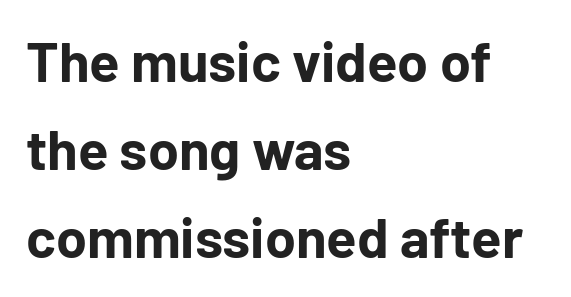
Compared with a centered layout, this one pins lines to the left instead. These lines were composed using upright roman letters. Clear beneath every line of the passage. This sample has the flowing, uneven cadence of proportional lettering. In terms of weight, the rendering is a true, heavy bold.
